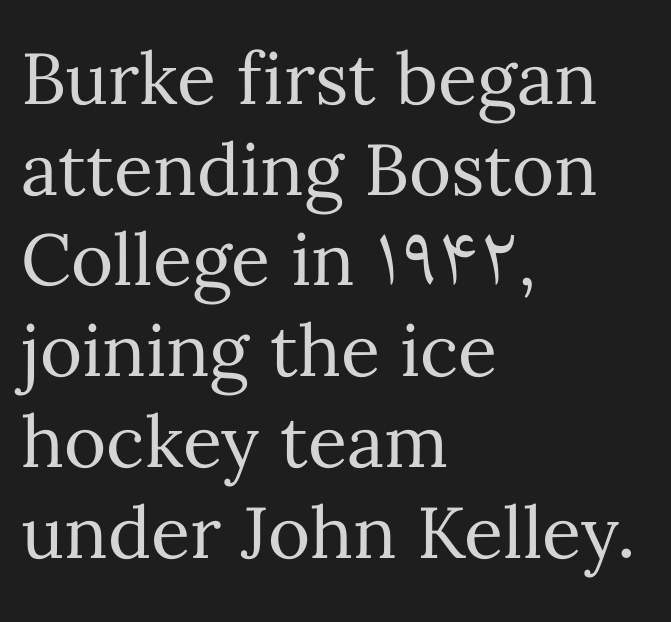
The image shows 72 px regular-weight type, upright; set left-aligned, normal line spacing (1.26x), normal letter spacing, not underlined; medium stroke contrast and a medium x-height.
